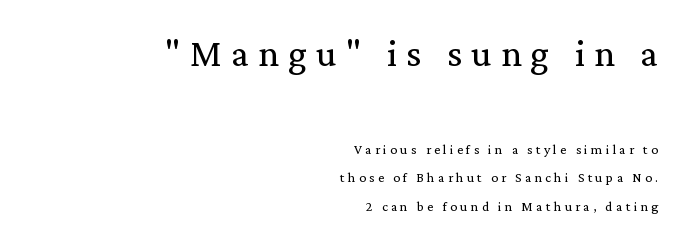
The image shows 39 px regular-weight serif type, upright; set right-aligned, loose line spacing (2.02x), unusually wide letter spacing (+0.23 em), not underlined; the first (top) block is 2.79x larger; medium stroke contrast and a medium x-height.
